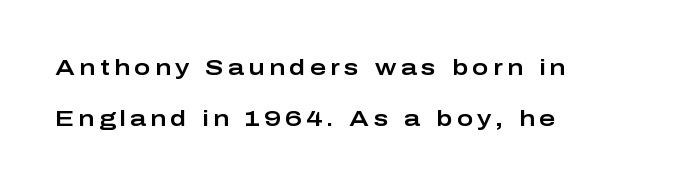
The image shows 22 px text type, upright; set left-aligned, loose line spacing (2.32x), unusually wide letter spacing (+0.2 em), not underlined.
